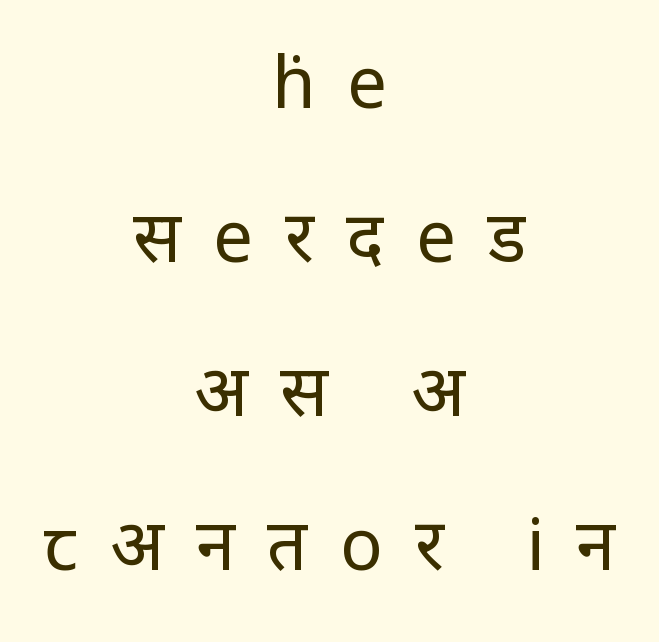
Unmarked baselines from the first word to the last. This is not heavy type; no bold has been used. Type style note: lacks serifs. The passage shown is typed in a proportional face where columns would drift. This is roman type, the default non-slanted kind. If you folded the block vertically in half, each line would mirror itself in length.
